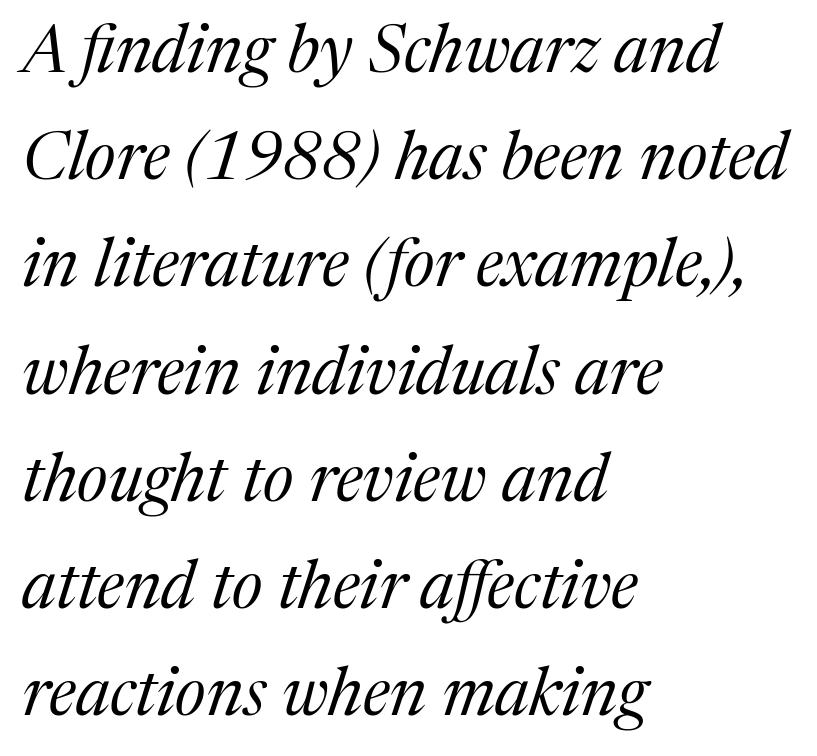
The image shows 67 px regular-weight serif type, italic (leaning right); set left-aligned, normal line spacing (1.6x), normal letter spacing, not underlined; medium stroke contrast and a medium x-height.
